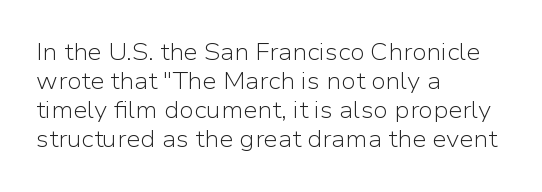
A typesetter would call this zero additional tracking. If you drew a line through each stem, it would be perfectly vertical. This block has exactly the height ordinary leading produces. Teacher's note: observe the even left margin — that is flush-left alignment. The area under the type is left untouched. This is not heavy type; no bold has been used.
